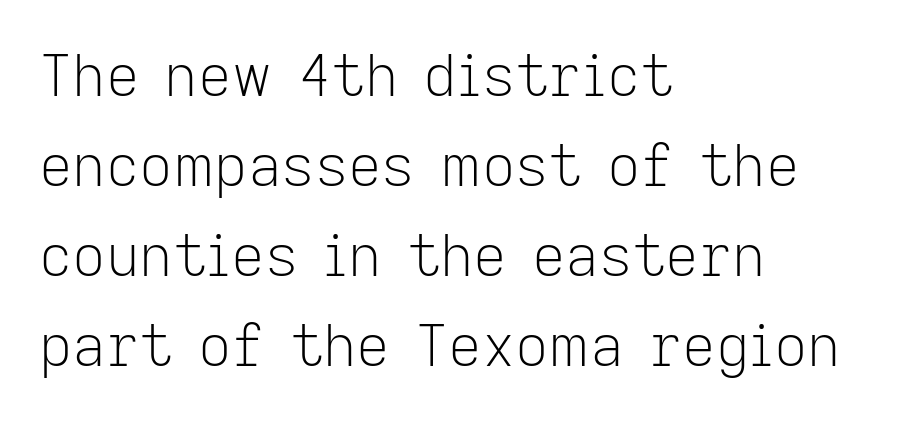
Q: Is the text bold? A: No.
Q: Is the text italic (slanted)? A: No, it is upright.
Q: Is the typeface a serif or a sans-serif typeface? A: Sans-serif.
Q: Is the text underlined? A: No.
Q: How is the paragraph aligned? A: Left-aligned.
Q: Is the spacing between letters normal or unusually wide? A: Normal.
Q: Is the spacing between lines tight, normal or loose? A: Normal.
Q: Width (condensed, normal, or wide)? A: Normal.
Q: Stroke contrast? A: Low.
Q: x-height? A: Medium.
Q: Monospaced? A: No.
